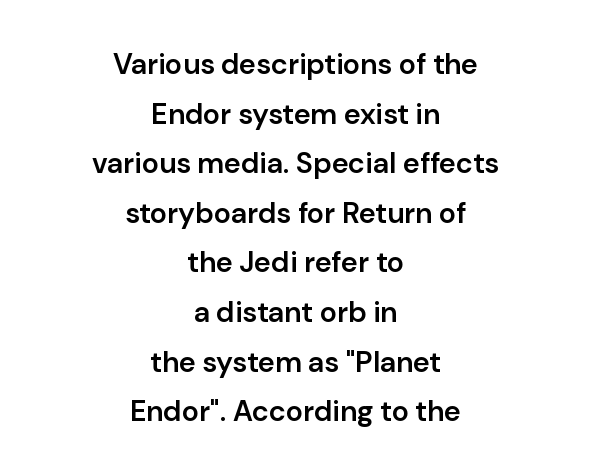
The image shows 29 px semibold sans-serif type, upright; set centered, line spacing 1.71x, normal letter spacing, not underlined; low stroke contrast and a medium x-height.
